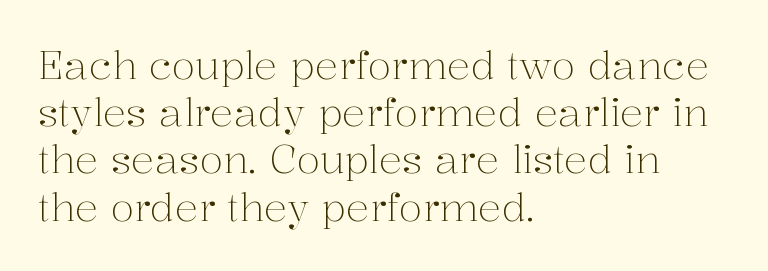
Q: Is the text bold? A: No.
Q: Is the text italic (slanted)? A: No, it is upright.
Q: Is the typeface a serif or a sans-serif typeface? A: Serif.
Q: Is the text underlined? A: No.
Q: How is the paragraph aligned? A: Left-aligned.
Q: Is the spacing between letters normal or unusually wide? A: Normal.
Q: Width (condensed, normal, or wide)? A: Normal.
Q: Stroke contrast? A: Medium.
Q: x-height? A: Medium.
Q: Monospaced? A: No.
